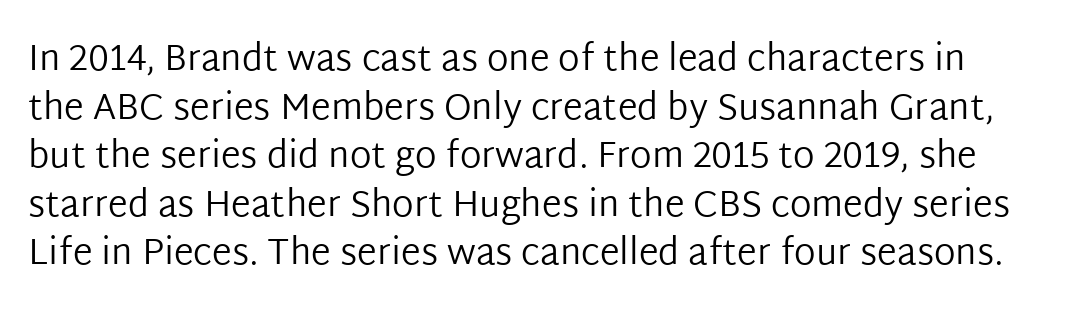
{"serif": "no", "italic": "no", "bold": "no", "weight": "regular", "width": "normal", "stroke_contrast": "low", "x_height": "medium", "monospaced": "no", "underline": "no", "line_spacing": "normal", "line_spacing_ratio": 1.35, "letter_spacing": "normal", "letter_spacing_em": 0.0, "glyph_px": 36}
